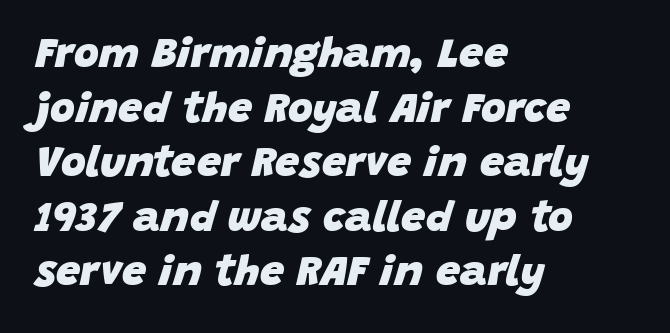
{"italic": "yes", "lean": "right", "slant_degrees": 15, "bold": "yes", "weight": "heavy", "width": "normal", "stroke_contrast": "low", "x_height": "large", "monospaced": "no", "underline": "no", "align": "left", "line_spacing": "normal", "line_spacing_ratio": 1.27, "letter_spacing": "normal", "letter_spacing_em": 0.0, "glyph_px": 43}
